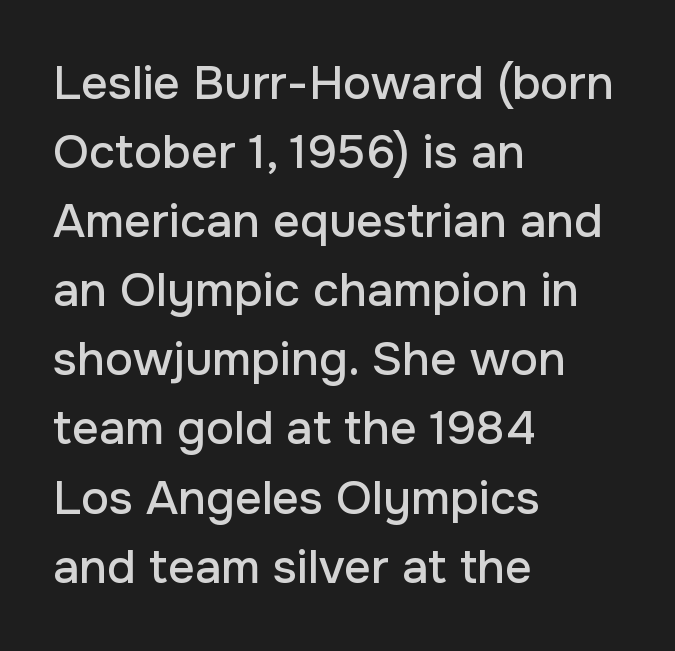
The image shows 47 px sans-serif type, upright; set left-aligned, normal line spacing (1.47x), normal letter spacing, not underlined; low stroke contrast and a medium x-height.
